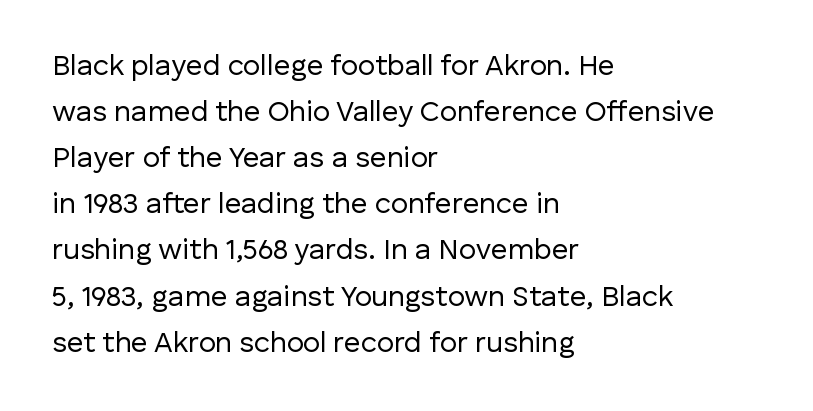
Clear beneath every line of the passage. Which margin do the lines hug? The left one — the right edge is uneven. Each letter keeps its own natural width here, so spacing adapts to shape. Is the stroke heavy? The answer is a plain regular-or-lighter.
